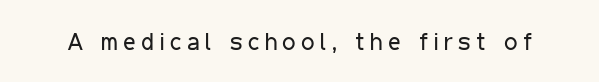
Stroke mass is kept to a normal reading level or below. The glyphs are unaccompanied by any horizontal stroke below them. Look at the tracking — it's clearly loosened, letters drifting apart. Every character sits straight up, as roman type does.
